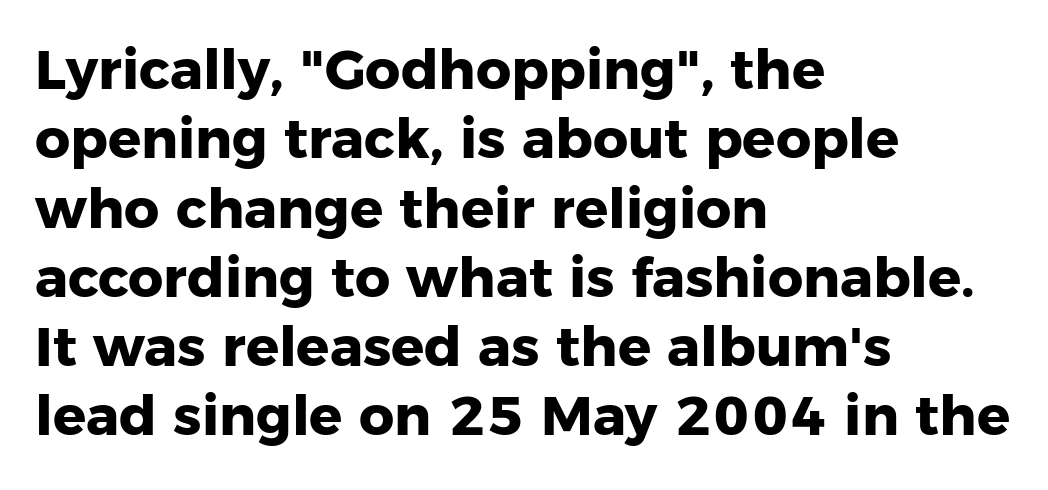
Q: Is the text bold? A: Yes.
Q: Is the text italic (slanted)? A: No, it is upright.
Q: Is the typeface a serif or a sans-serif typeface? A: Sans-serif.
Q: Is the text underlined? A: No.
Q: How is the paragraph aligned? A: Left-aligned.
Q: Is the spacing between letters normal or unusually wide? A: Normal.
Q: Is the spacing between lines tight, normal or loose? A: Normal.
Q: Width (condensed, normal, or wide)? A: Normal.
Q: Stroke contrast? A: Low.
Q: x-height? A: Medium.
Q: Monospaced? A: No.
